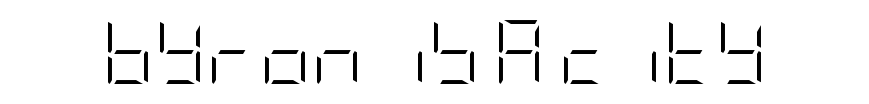
Q: Is the text bold? A: No.
Q: Is the text italic (slanted)? A: No, it is upright.
Q: Is the typeface a serif or a sans-serif typeface? A: Sans-serif.
Q: Is the text underlined? A: No.
Q: Is the spacing between letters normal or unusually wide? A: Normal.
Q: Width (condensed, normal, or wide)? A: Condensed.
Q: Stroke contrast? A: Low.
Q: x-height? A: Large.
